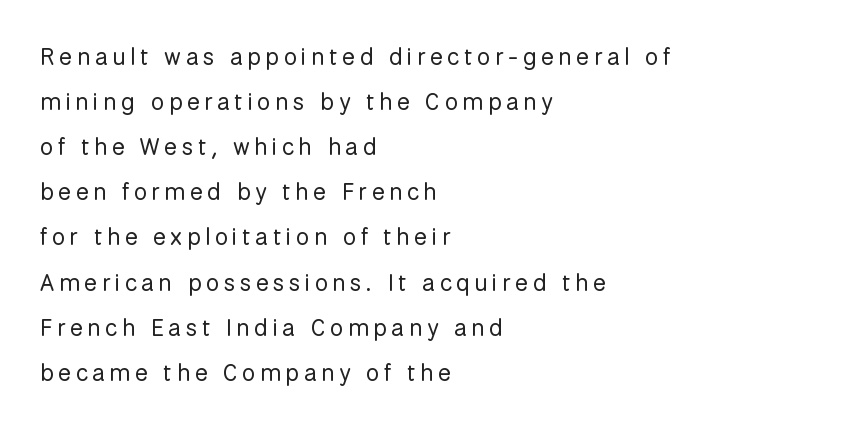
The weight would be labelled regular, book, light, or lighter still. The string is rendered with underlining switched off. The paragraph shown leans on its left margin. In terms of posture, this sample is upright.
